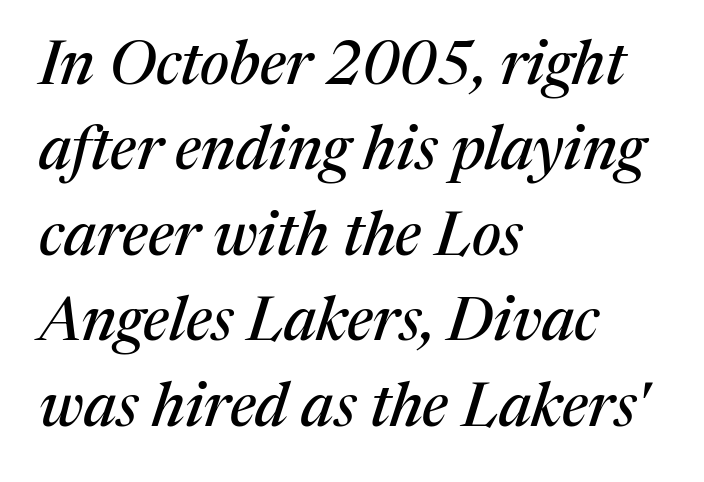
{"serif": "yes", "italic": "yes", "lean": "right", "slant_degrees": 17, "width": "normal", "stroke_contrast": "medium", "x_height": "medium", "monospaced": "no", "underline": "no", "align": "left", "line_spacing": "normal", "line_spacing_ratio": 1.4, "letter_spacing": "normal", "letter_spacing_em": 0.0, "glyph_px": 61}
